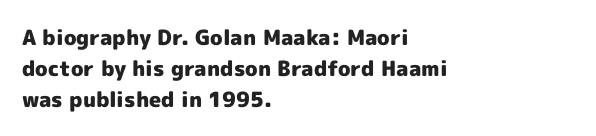
Posture: vertical. A classic flush-left, rag-right setting is used for this passage. Horizontal bands of white between lines are of average thickness. Each word holds together tightly as a unit, with standard inter-letter gaps. The font is running at its bold setting.
